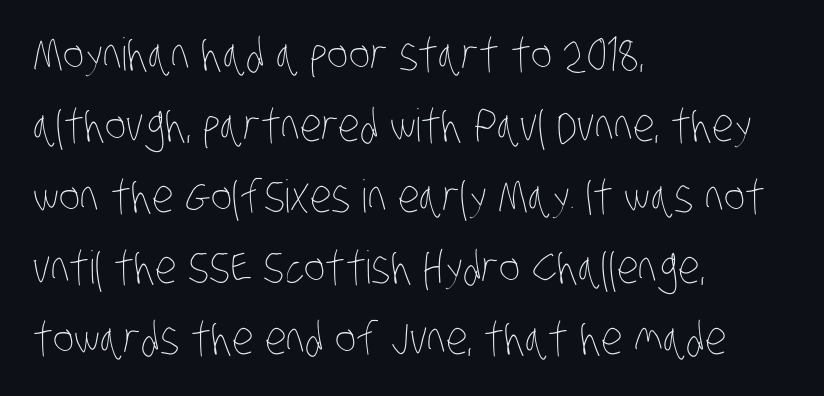
Q: Is the text bold? A: No.
Q: Is the text underlined? A: No.
Q: How is the paragraph aligned? A: Left-aligned.
Q: Is the spacing between letters normal or unusually wide? A: Normal.
Q: Is the spacing between lines tight, normal or loose? A: Normal.
Q: Width (condensed, normal, or wide)? A: Condensed.
Q: Stroke contrast? A: Low.
Q: x-height? A: Large.
Q: Monospaced? A: No.
